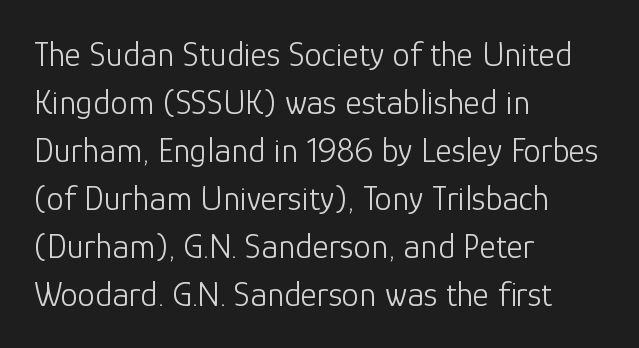
The image shows 35 px light sans-serif type, upright; set left-aligned, normal line spacing (1.37x), normal letter spacing, not underlined; low stroke contrast and a medium x-height.
